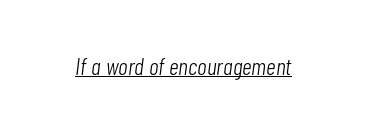
The image shows 24 px text type, italic (leaning right); set normal letter spacing, underlined.
